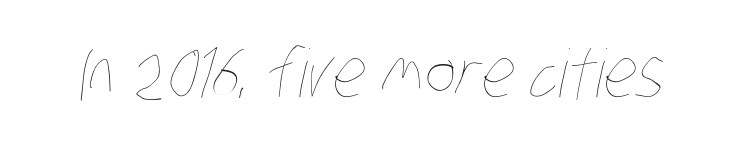
The image shows 66 px thin, condensed type; set normal letter spacing, not underlined; low stroke contrast and a large x-height.
